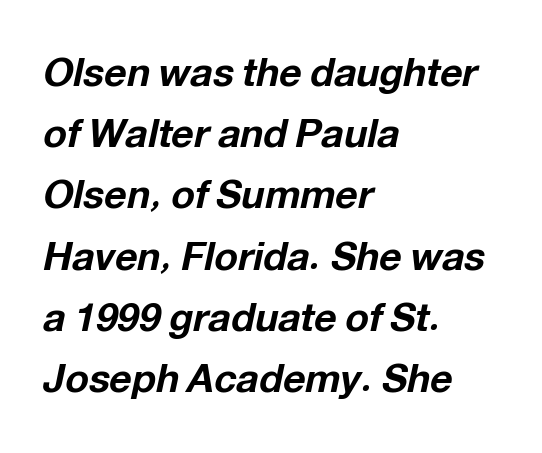
Line beginnings align vertically; line endings do not. A typesetter would mark this as italic. Spacing verdict: proportional, widths tailored to each character. A dark, heavy texture on the line: the type is bold. A bare baseline throughout the passage.
